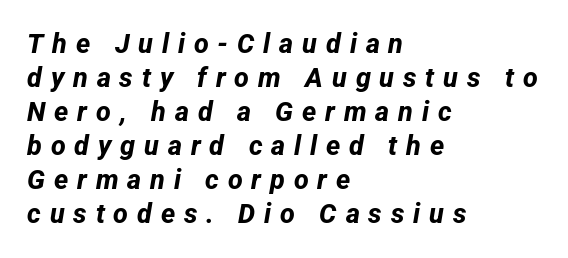
Q: Is the text bold? A: Yes.
Q: Is the text underlined? A: No.
Q: How is the paragraph aligned? A: Left-aligned.
Q: Is the spacing between letters normal or unusually wide? A: Unusually wide.
Q: Is the spacing between lines tight, normal or loose? A: Normal.
